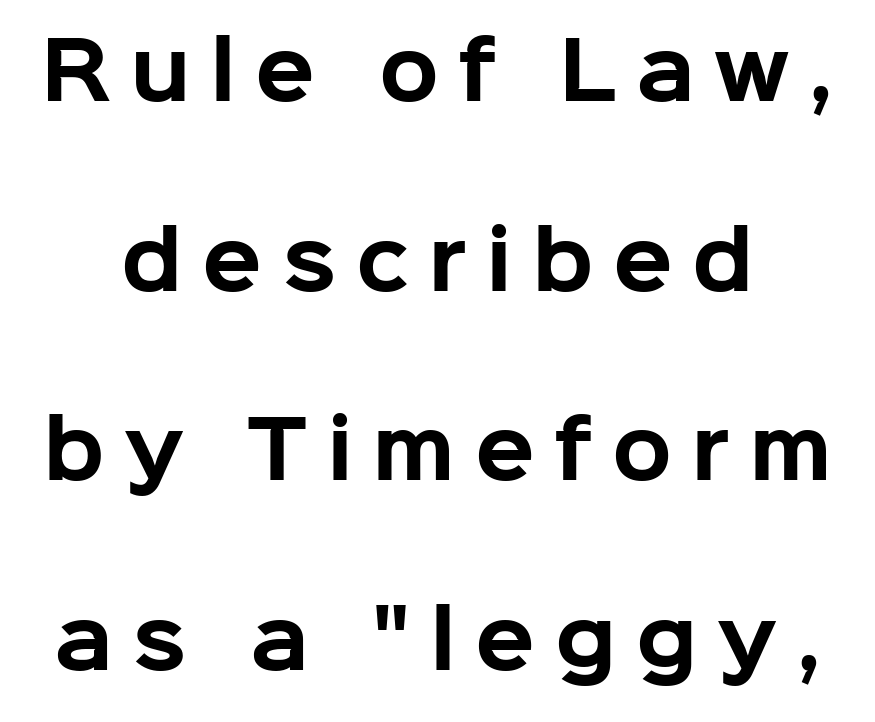
Q: Is the text bold? A: Yes.
Q: Is the text italic (slanted)? A: No, it is upright.
Q: Is the typeface a serif or a sans-serif typeface? A: Sans-serif.
Q: Is the text underlined? A: No.
Q: How is the paragraph aligned? A: Centered.
Q: Is the spacing between letters normal or unusually wide? A: Unusually wide.
Q: Is the spacing between lines tight, normal or loose? A: Loose.
Q: Width (condensed, normal, or wide)? A: Normal.
Q: Stroke contrast? A: Low.
Q: x-height? A: Medium.
Q: Monospaced? A: No.
